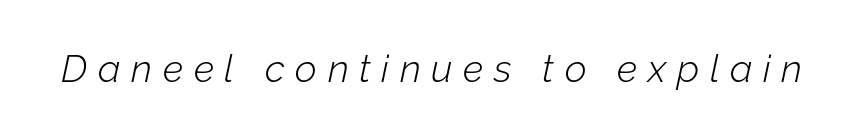
The image shows 38 px light type, italic (leaning right); set unusually wide letter spacing (+0.28 em), not underlined; low stroke contrast and a medium x-height.
